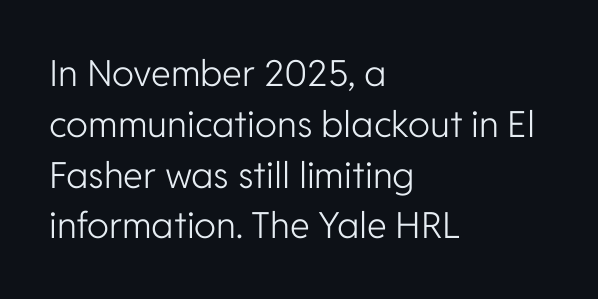
Descenders hang freely into open space. Horizontal alignment here is leftward, the default for most running prose. Ink coverage per letter is moderate at most. The letters stand upright; this is a roman face. Is there much room between lines? A standard amount, neither cramped nor airy. Characters follow at the spacing the type designer built in.
